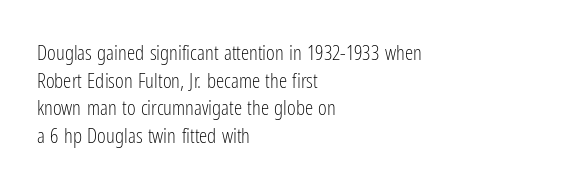
{"italic": "no", "bold": "no", "underline": "no", "align": "left", "line_spacing": "normal", "line_spacing_ratio": 1.32, "letter_spacing": "normal", "letter_spacing_em": 0.0, "glyph_px": 21}
